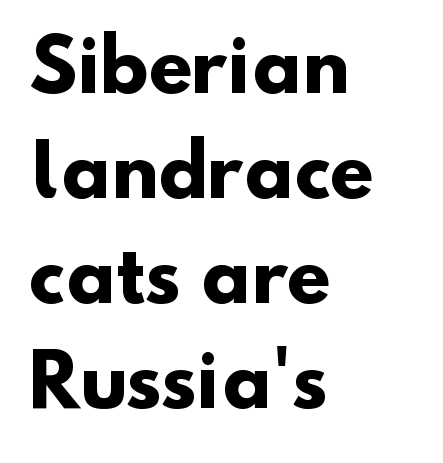
Q: Is the text bold? A: Yes.
Q: Is the typeface a serif or a sans-serif typeface? A: Sans-serif.
Q: Is the text underlined? A: No.
Q: How is the paragraph aligned? A: Left-aligned.
Q: Is the spacing between letters normal or unusually wide? A: Normal.
Q: Is the spacing between lines tight, normal or loose? A: Normal.
Q: Width (condensed, normal, or wide)? A: Normal.
Q: Stroke contrast? A: Low.
Q: x-height? A: Small.
Q: Monospaced? A: No.
